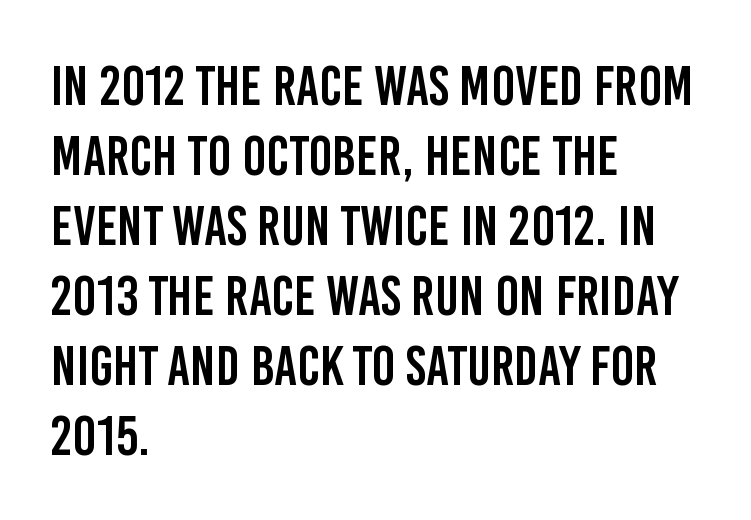
Spacing verdict: proportional, widths tailored to each character. The space directly below the letters is spotless. The passage is arranged the way most books set body copy — flush left. Do the letters lean? They stand straight. Notice how descenders clear the ascenders below comfortably — that's standard leading. A sans-serif font was chosen for this passage.
